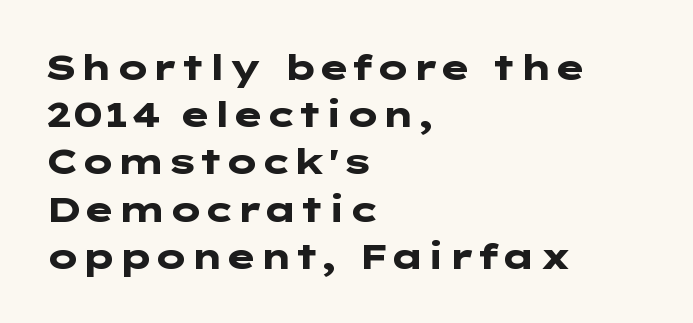
{"serif": "no", "italic": "no", "bold": "yes", "weight": "heavy", "width": "wide", "stroke_contrast": "low", "x_height": "medium", "underline": "no", "align": "left", "line_spacing": "normal", "line_spacing_ratio": 1.35, "letter_spacing": "normal", "letter_spacing_em": 0.0, "glyph_px": 35}
